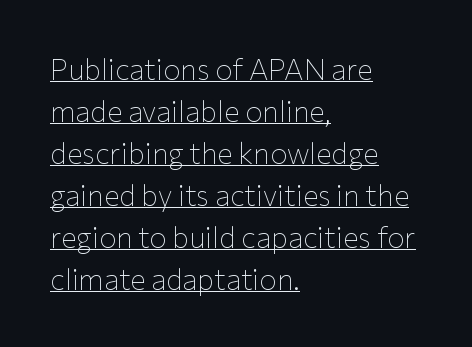
This rendering leaves character spacing at its baseline value. Each line of the rendering has a horizontal stroke beneath the glyphs. Regarding leading, the lines here are spaced in the standard way. Leftover space on each line is placed entirely after the last word. Vertical strokes here are truly vertical.
